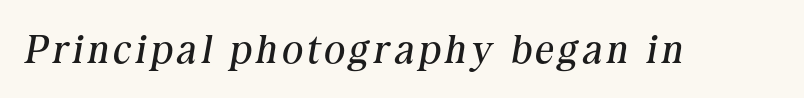
The image shows 40 px regular-weight serif type, italic (leaning right); set not underlined; medium stroke contrast and a medium x-height.
